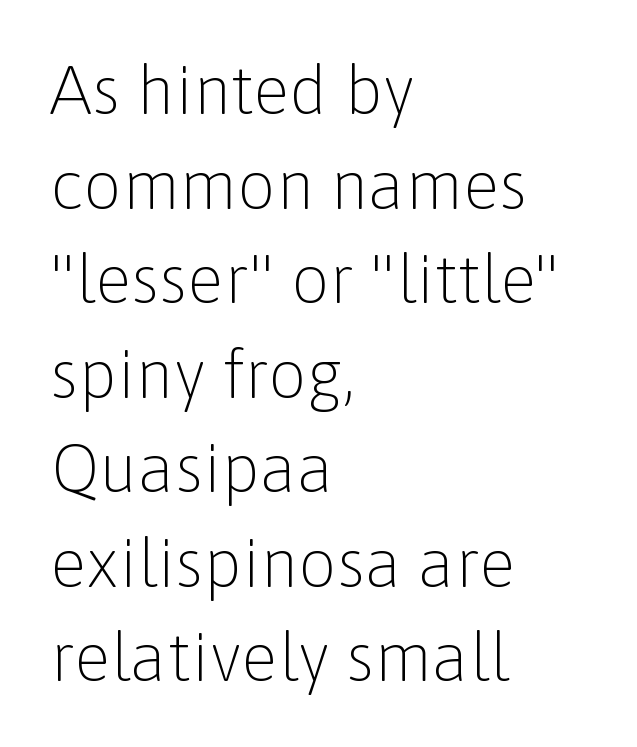
Q: Is the text bold? A: No.
Q: Is the text italic (slanted)? A: No, it is upright.
Q: Is the typeface a serif or a sans-serif typeface? A: Sans-serif.
Q: Is the text underlined? A: No.
Q: How is the paragraph aligned? A: Left-aligned.
Q: Is the spacing between letters normal or unusually wide? A: Normal.
Q: Is the spacing between lines tight, normal or loose? A: Normal.
Q: Width (condensed, normal, or wide)? A: Normal.
Q: Stroke contrast? A: Low.
Q: x-height? A: Medium.
Q: Monospaced? A: No.
